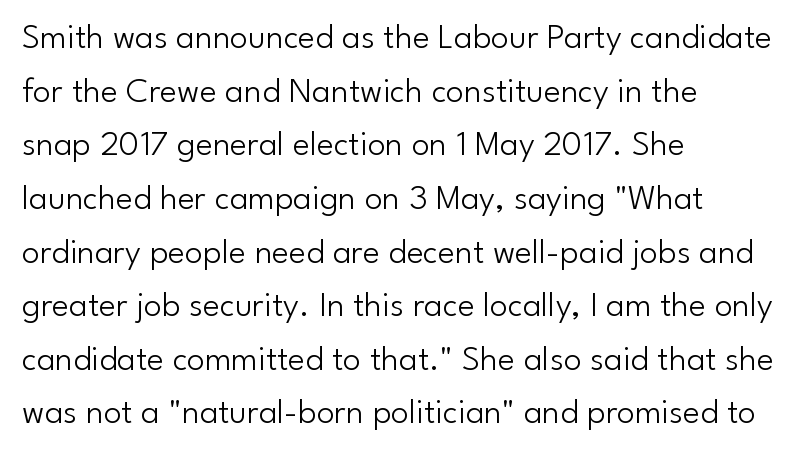
The image shows 36 px light sans-serif type, upright; set left-aligned, normal line spacing (1.49x), normal letter spacing, not underlined; low stroke contrast and a small x-height.
